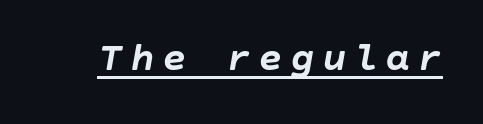
{"italic": "yes", "lean": "right", "slant_degrees": 10, "bold": "yes", "weight": "semibold", "width": "normal", "stroke_contrast": "low", "x_height": "large", "underline": "yes", "glyph_px": 41}
